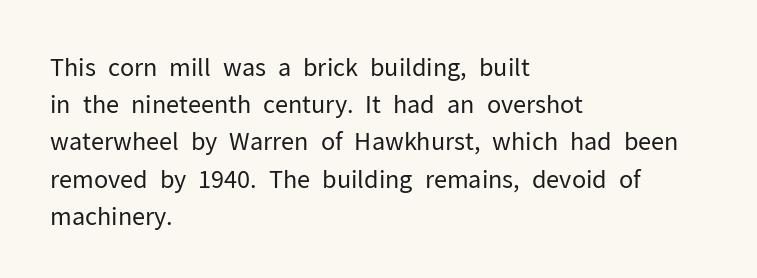
The image shows 24 px text type, upright; set left-aligned, normal line spacing (1.55x), normal letter spacing, not underlined.
